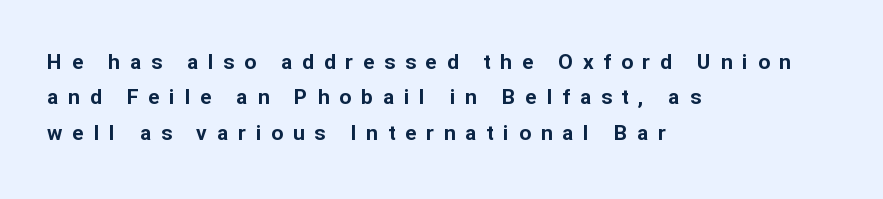
{"italic": "no", "bold": "yes", "underline": "no", "align": "left", "line_spacing": "normal", "line_spacing_ratio": 1.69, "letter_spacing": "wide", "letter_spacing_em": 0.47, "glyph_px": 21}
